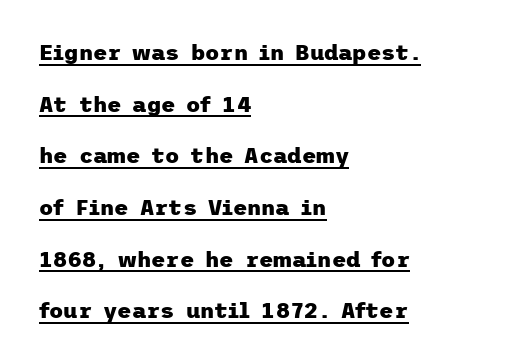
The lines are spread far apart with generous leading. Each glyph is drawn with heavy, bold strokes. The paragraph has a hard left edge and a soft right edge. Ordinary non-slanted type is in use.
